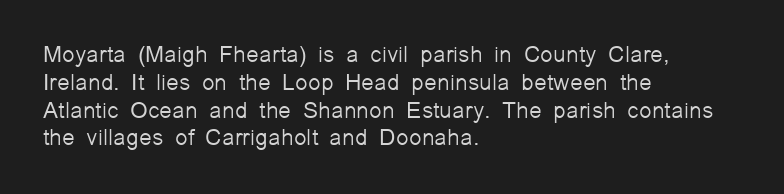
The image shows 23 px text type, upright; set left-aligned, line spacing 1.21x, normal letter spacing, not underlined.
